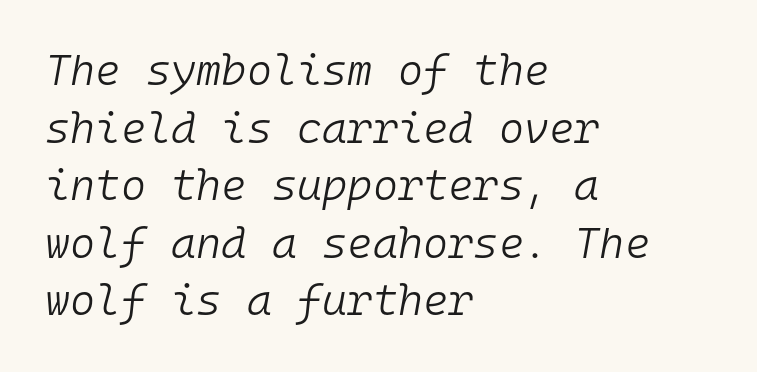
The letters are slanted; this is an italic face. Plain, unruled lines of type. A light-to-regular cut is what we see here. Honestly, the letter spacing is just normal — you wouldn't notice it.
